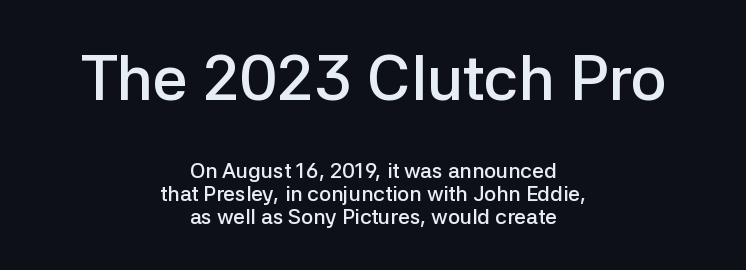
{"serif": "no", "italic": "no", "bold": "semi", "weight": "semibold", "width": "normal", "stroke_contrast": "low", "x_height": "medium", "monospaced": "no", "underline": "no", "align": "center", "line_spacing": "tight", "line_spacing_ratio": 1.08, "letter_spacing": "normal", "letter_spacing_em": 0.0, "larger_block": "first", "size_ratio": 3.0, "glyph_px": 63}
